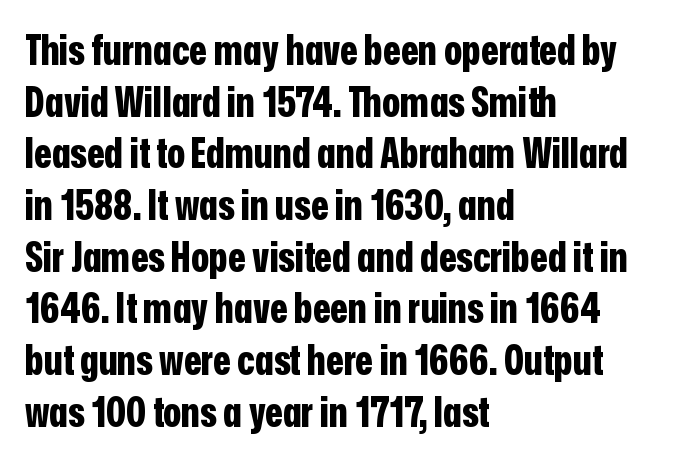
The letters are bold, with thick, heavy strokes. If you measured baseline to baseline, you'd find a middling distance. Does the lettering tilt? It doesn't — this is upright. There is no visible air inserted between adjacent glyphs.
